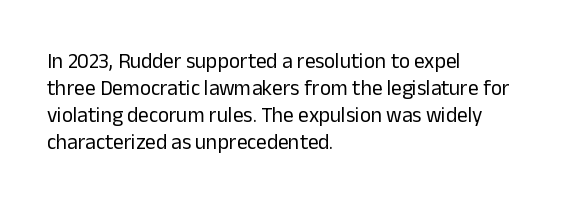
These lines keep a tight, regular rhythm from letter to letter. The rows are spaced the way most documents space them. Nothing heavy about these letters — not bold at all. A roman cut, with each character standing at attention. Check under the words: just untouched page. All the whitespace from short lines collects on the right.
